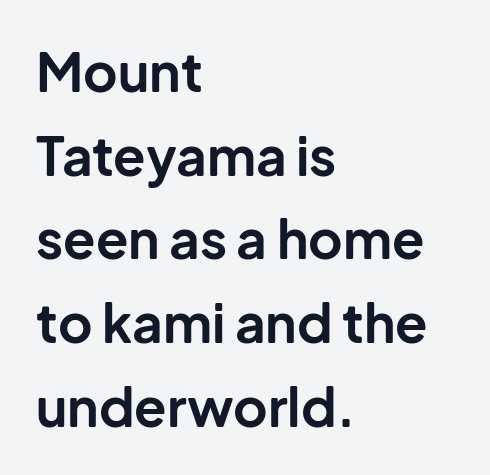
{"serif": "no", "italic": "no", "bold": "yes", "weight": "bold", "width": "normal", "stroke_contrast": "low", "x_height": "medium", "monospaced": "no", "underline": "no", "align": "left", "line_spacing": "normal", "line_spacing_ratio": 1.58, "letter_spacing": "normal", "letter_spacing_em": 0.0, "glyph_px": 53}
